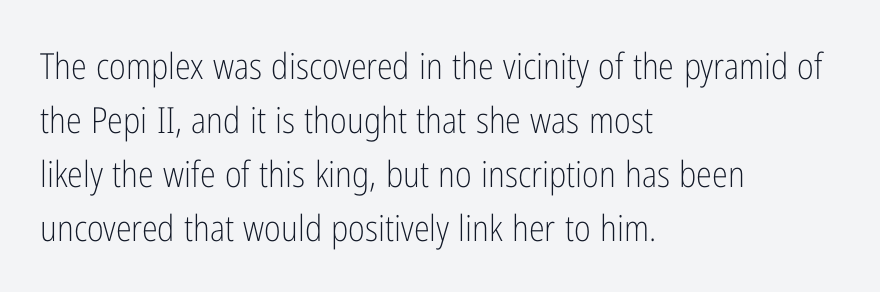
{"serif": "no", "italic": "no", "bold": "no", "weight": "light", "width": "condensed", "stroke_contrast": "low", "x_height": "medium", "monospaced": "no", "underline": "no", "align": "left", "line_spacing": "normal", "line_spacing_ratio": 1.5, "letter_spacing": "normal", "letter_spacing_em": 0.0, "glyph_px": 36}
